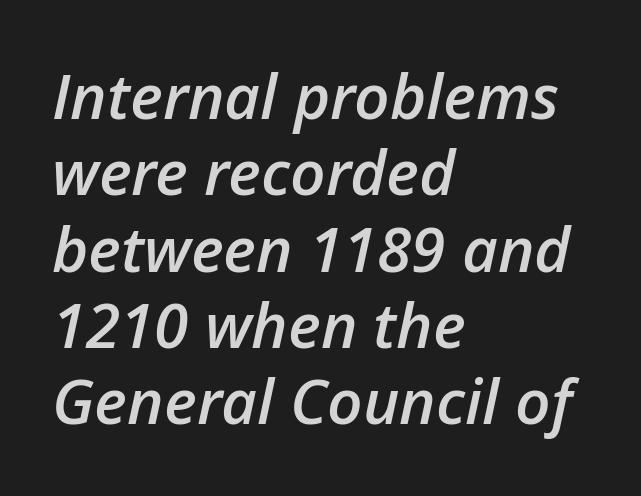
The passage shown is typed in a proportional face where columns would drift. Underlining? Definitely not there. Tracking here is standard; glyphs follow each other at the usual distance. Notice the strokes are somewhat thickened but not fully heavy: this is a semibold.
